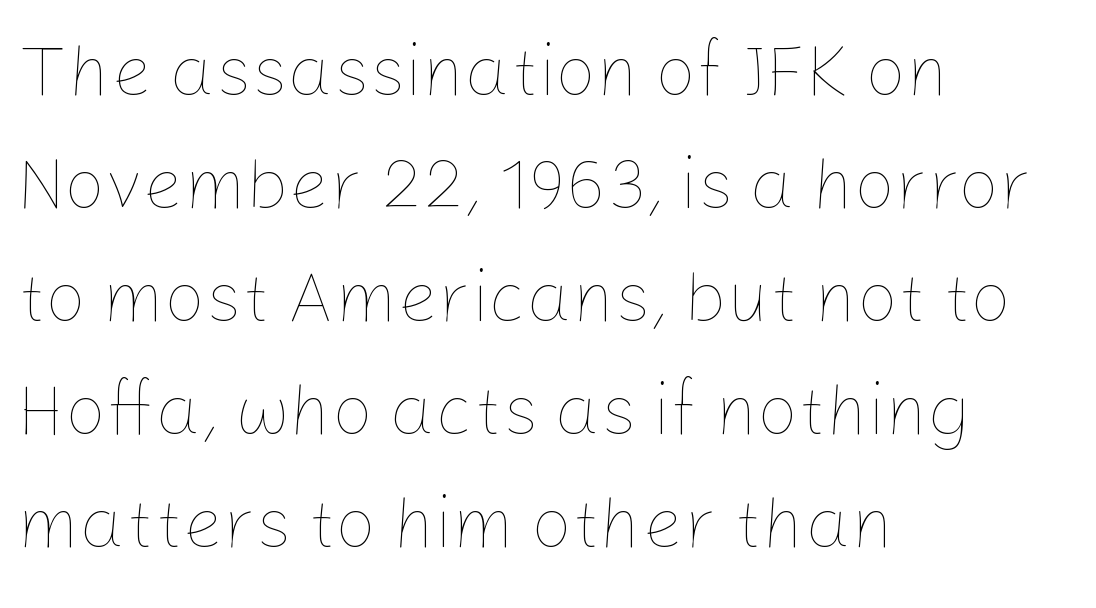
The image shows 72 px thin type, upright; set left-aligned, normal line spacing (1.57x), normal letter spacing, not underlined; low stroke contrast and a medium x-height.
